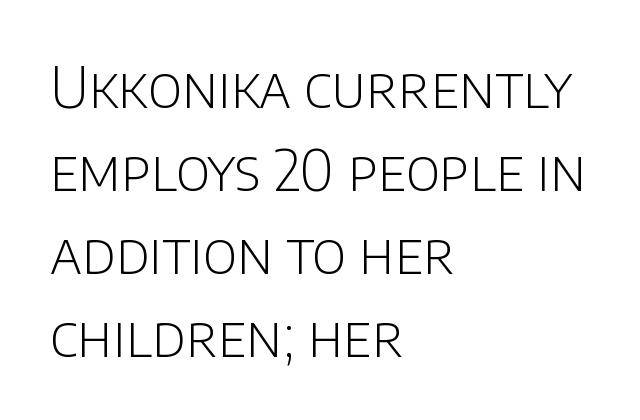
Nobody drew a line under any word here. This is roman type, the default non-slanted kind. Regarding serifs, this sample does without them. Layout note: lines flush left. A typesetter would call this proportional, since set widths differ per character. Glyph-to-glyph distance matches everyday printed text.
